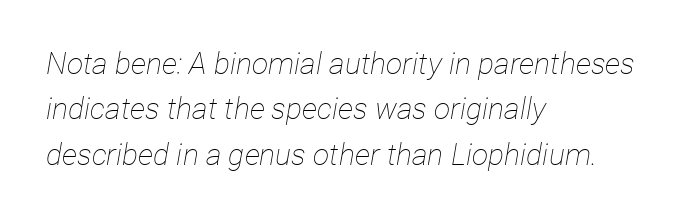
The image shows 30 px thin, condensed type, italic (leaning right); set left-aligned, normal line spacing (1.51x), normal letter spacing, not underlined; low stroke contrast and a medium x-height.
